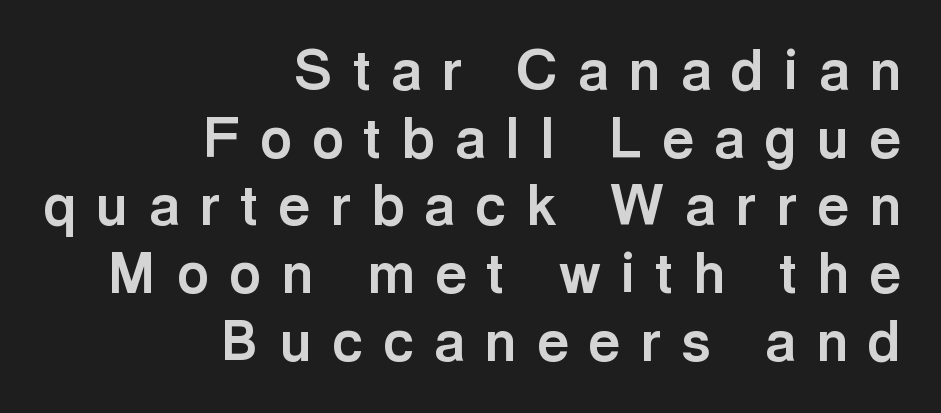
The image shows 55 px bold sans-serif type, upright; set right-aligned, line spacing 1.23x, unusually wide letter spacing (+0.37 em), not underlined; a medium x-height.
